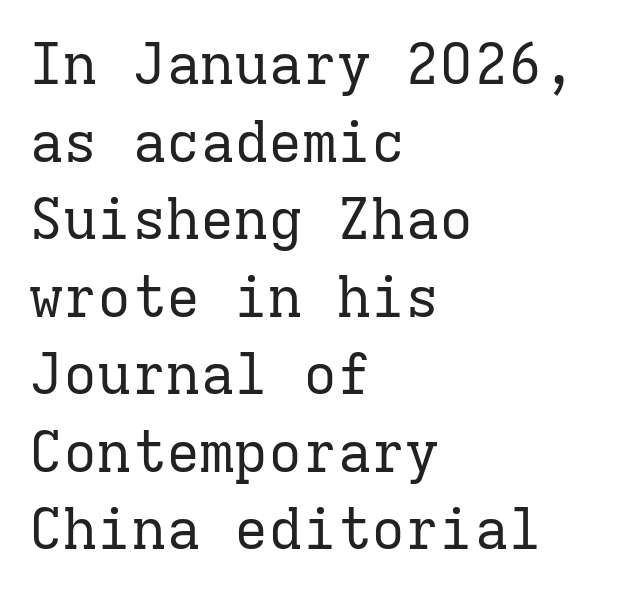
The image shows 57 px regular-weight serif type, upright, monospaced; set left-aligned, normal line spacing (1.36x), normal letter spacing, not underlined; low stroke contrast and a medium x-height.
